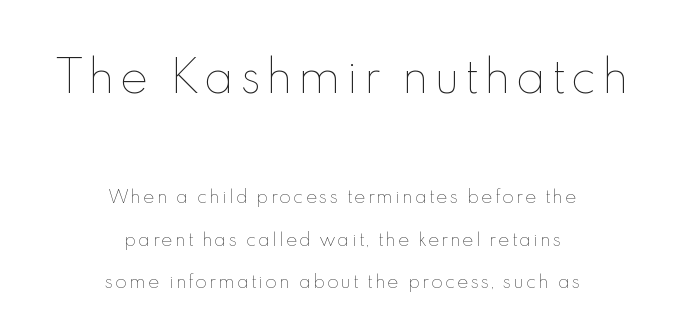
The image shows 43 px thin type, upright; set centered, loose line spacing (2.49x), not underlined; the first (top) block is 2.53x larger; a small x-height.
